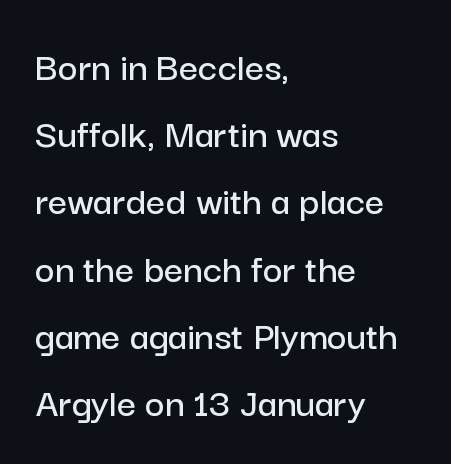
The words here are not underlined. Examine the stroke ends and you'll find no serifs. The rendering anchors every line to the left-hand side. Notice how descenders clear the ascenders below comfortably — that's standard leading. Varying glyph widths throughout — classic text-font behaviour. The typography opts for an upright posture over an oblique one.
